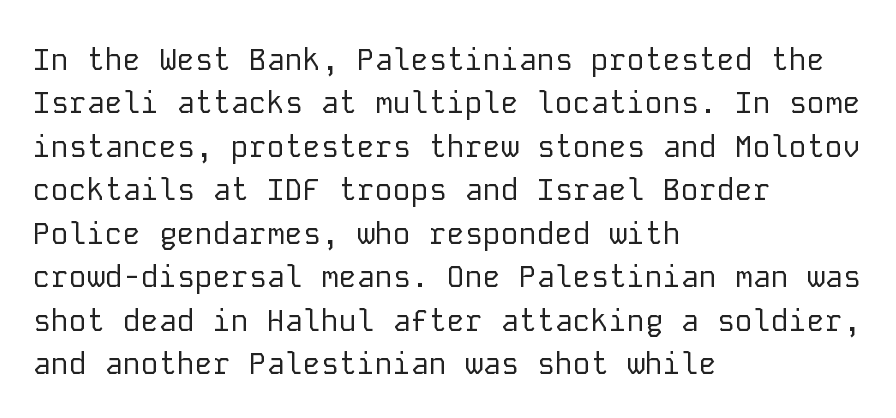
Stroke terminals: plain, sans-serif. In terms of leading, this rendering sits right in the middle. Stroke thickness stays within the range of a standard reading face or lighter. Decoration check: the copy has no underline. Left-aligned paragraph, ragged on the right.
